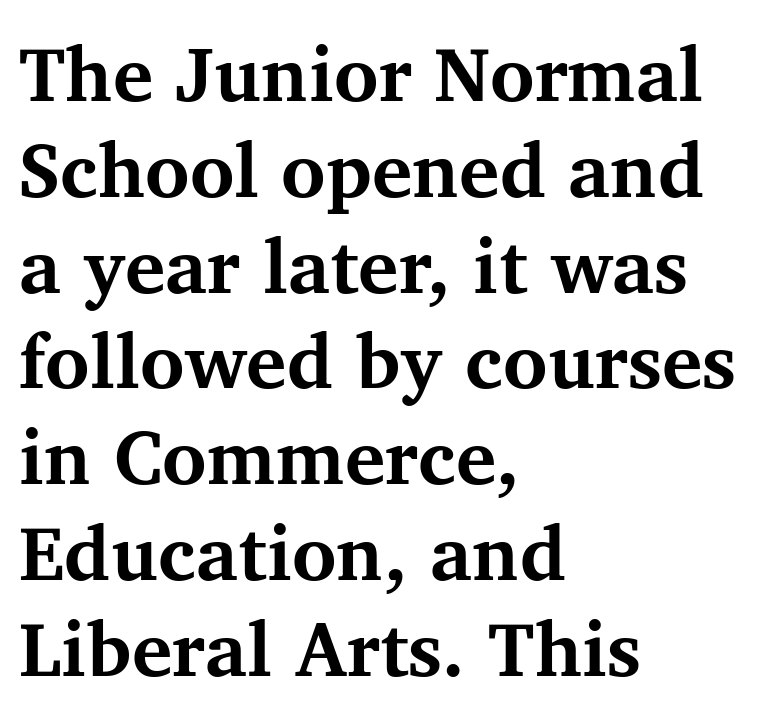
The image shows 76 px bold serif type, upright; set left-aligned, normal line spacing (1.26x), normal letter spacing, not underlined; medium stroke contrast and a medium x-height.
